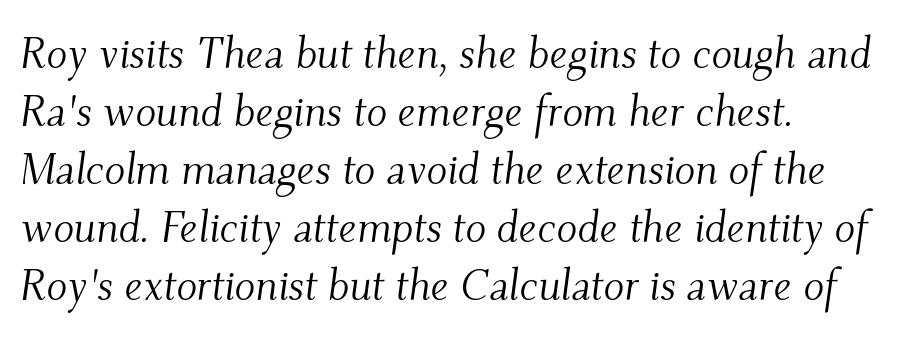
{"serif": "yes", "italic": "yes", "lean": "right", "slant_degrees": 9, "bold": "no", "weight": "light", "width": "normal", "stroke_contrast": "medium", "x_height": "small", "monospaced": "no", "underline": "no", "line_spacing": "normal", "line_spacing_ratio": 1.35, "letter_spacing": "normal", "letter_spacing_em": 0.0, "glyph_px": 43}
